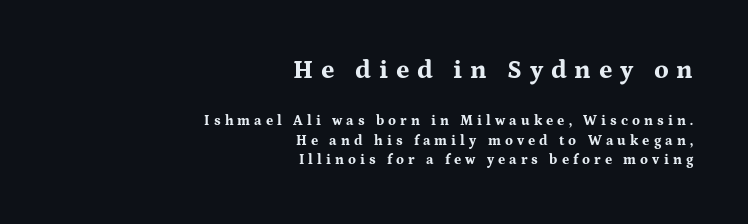
The image shows 26 px bold type, upright; set right-aligned, normal line spacing (1.4x), unusually wide letter spacing (+0.29 em), not underlined; the first (top) block is 1.86x larger.
